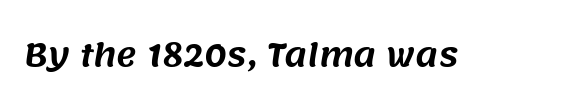
Q: Is the typeface a serif or a sans-serif typeface? A: Sans-serif.
Q: Is the text underlined? A: No.
Q: Is the spacing between letters normal or unusually wide? A: Normal.
Q: Width (condensed, normal, or wide)? A: Normal.
Q: Stroke contrast? A: Medium.
Q: x-height? A: Large.
Q: Monospaced? A: No.
